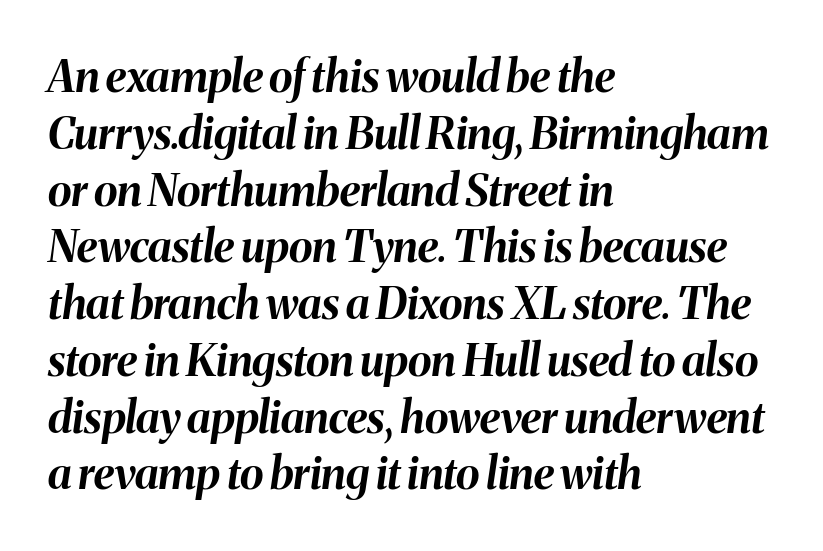
{"italic": "yes", "lean": "right", "slant_degrees": 8, "bold": "yes", "weight": "bold", "width": "normal", "stroke_contrast": "medium", "x_height": "medium", "monospaced": "no", "underline": "no", "align": "left", "line_spacing": "normal", "line_spacing_ratio": 1.29, "letter_spacing": "normal", "letter_spacing_em": 0.0, "glyph_px": 44}
